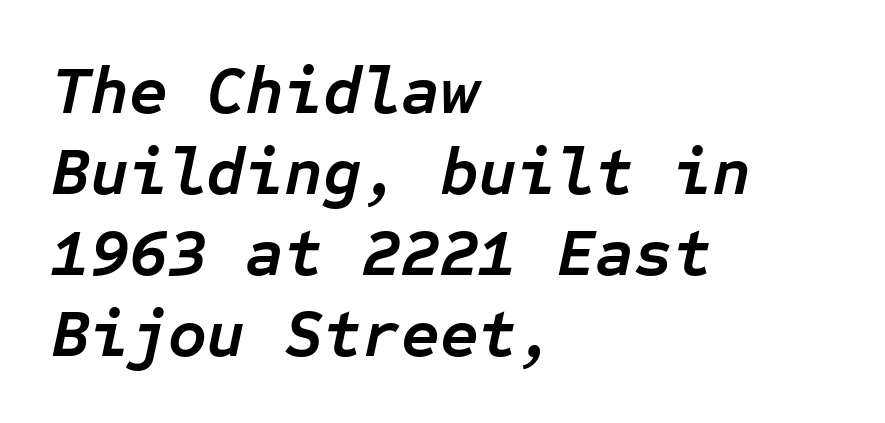
Q: Is the text bold? A: Yes.
Q: Is the text italic (slanted)? A: Yes, it leans right by about 12 degrees.
Q: Is the text underlined? A: No.
Q: How is the paragraph aligned? A: Left-aligned.
Q: Is the spacing between letters normal or unusually wide? A: Normal.
Q: Width (condensed, normal, or wide)? A: Normal.
Q: Stroke contrast? A: Low.
Q: x-height? A: Medium.
Q: Monospaced? A: Yes.
